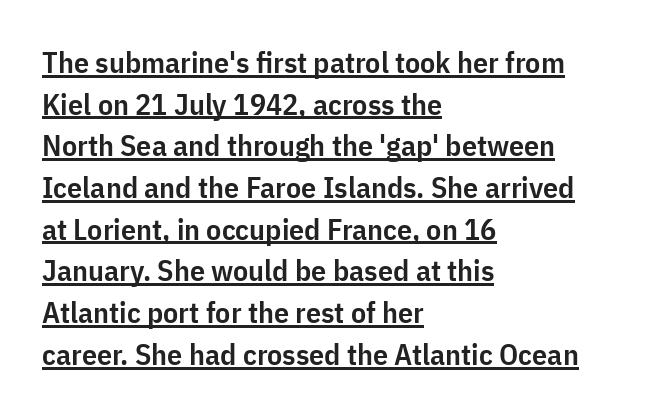
Observe the absence of serifs on each vertical stroke in this sample. This sample has the flowing, uneven cadence of proportional lettering. The ragged edge is on the right, which tells us the setting is flush left. Honestly, the underline is the first thing you notice here.
